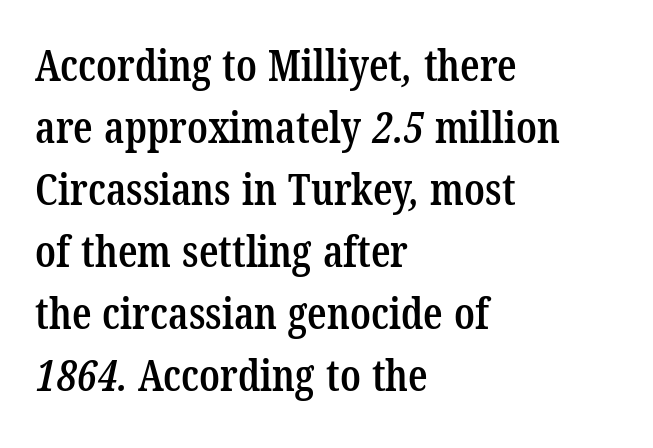
Q: Is the text bold? A: Semi-bold.
Q: Is the typeface a serif or a sans-serif typeface? A: Serif.
Q: Is the text underlined? A: No.
Q: How is the paragraph aligned? A: Left-aligned.
Q: Is the spacing between letters normal or unusually wide? A: Normal.
Q: Is the spacing between lines tight, normal or loose? A: Normal.
Q: Width (condensed, normal, or wide)? A: Condensed.
Q: Stroke contrast? A: Low.
Q: x-height? A: Medium.
Q: Monospaced? A: No.
